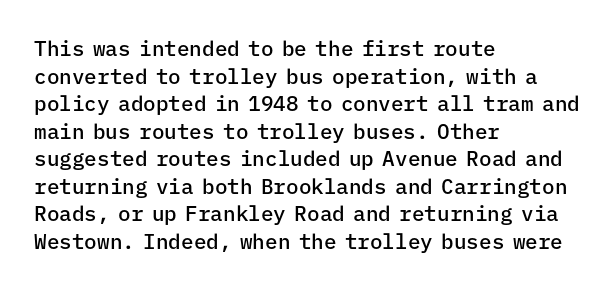
{"italic": "no", "bold": "semi", "underline": "no", "align": "left", "line_spacing": "normal", "line_spacing_ratio": 1.31, "letter_spacing": "normal", "letter_spacing_em": 0.0, "glyph_px": 21}
